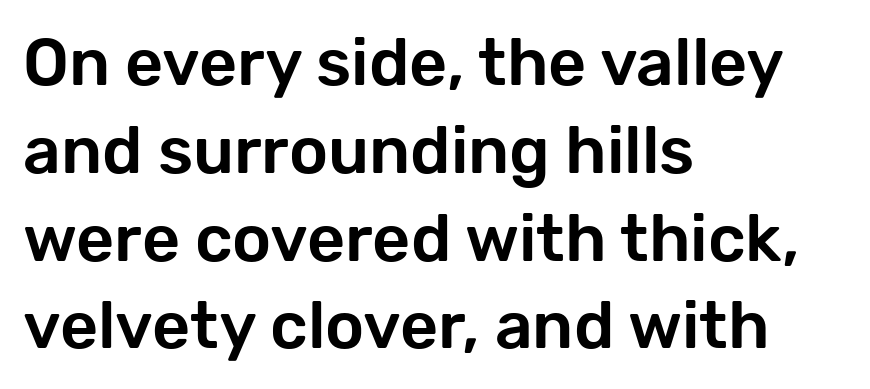
The image shows 66 px sans-serif type, upright; set left-aligned, normal line spacing (1.33x), normal letter spacing, not underlined; low stroke contrast and a medium x-height.
